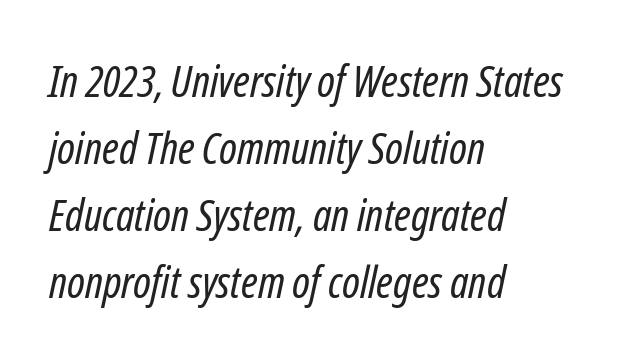
The image shows 44 px regular-weight, condensed type, italic (leaning right); set left-aligned, normal line spacing (1.52x), normal letter spacing, not underlined; low stroke contrast and a medium x-height.
